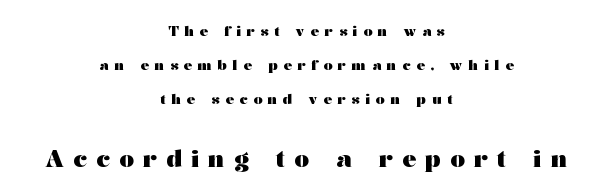
Q: Is the text bold? A: Yes.
Q: Is the text italic (slanted)? A: No, it is upright.
Q: Is the text underlined? A: No.
Q: How is the paragraph aligned? A: Centered.
Q: Is the spacing between letters normal or unusually wide? A: Unusually wide.
Q: Is the spacing between lines tight, normal or loose? A: Loose.
Q: Which block of text is set in a larger size, the first (top) or the second (bottom)? A: The second (bottom) one.
